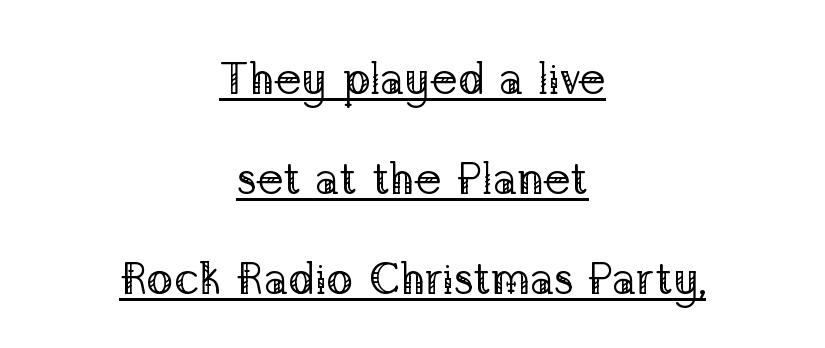
You can see a thin bar hugging the bottom of the glyphs. Nope, not italic — everything's standing straight. These lines stack symmetrically, like a column narrowing and widening about its center. Glyph-to-glyph distance matches everyday printed text. The letters advance in unequal steps, a hallmark of proportional type.
